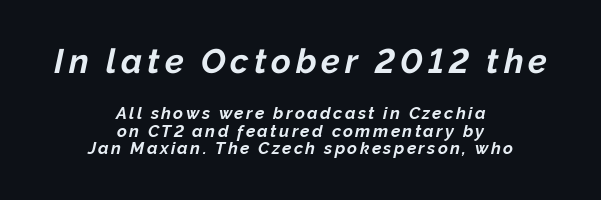
{"italic": "yes", "lean": "right", "slant_degrees": 12, "bold": "yes", "weight": "bold", "width": "normal", "stroke_contrast": "low", "x_height": "medium", "monospaced": "no", "underline": "no", "align": "center", "line_spacing": "tight", "line_spacing_ratio": 1.03, "larger_block": "first", "size_ratio": 2.0, "glyph_px": 34}
